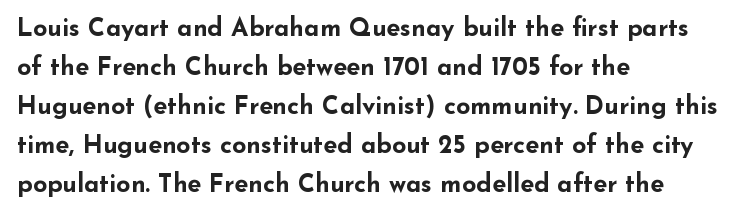
The image shows 25 px bold type, upright; set left-aligned, normal line spacing (1.56x), normal letter spacing, not underlined.
